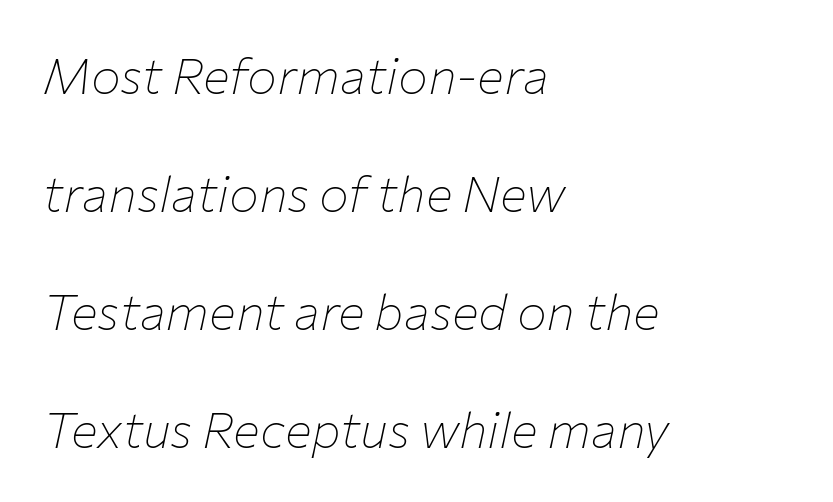
The image shows 50 px thin type, italic (leaning right); set left-aligned, loose line spacing (2.36x), normal letter spacing, not underlined; low stroke contrast and a medium x-height.
